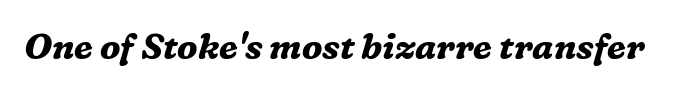
Italic: yes, the glyphs are oblique. Bare-footed words on every line. Think of a printed novel: that variable character pitch is what you see here. The gaps between neighbouring characters are ordinary and unremarkable. Pretty heavy lettering here — definitely bold.
